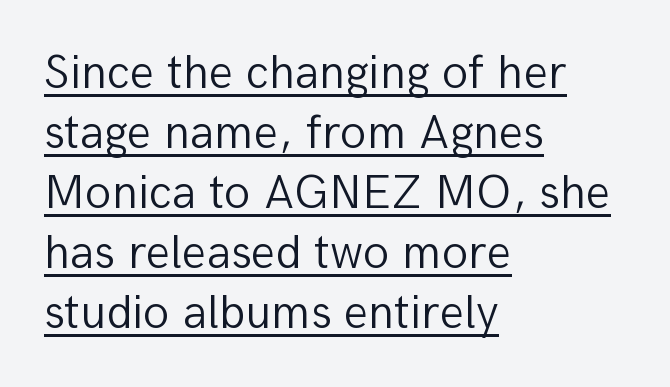
The image shows 48 px light sans-serif type, upright; set left-aligned, normal line spacing (1.25x), normal letter spacing, underlined; low stroke contrast and a medium x-height.
